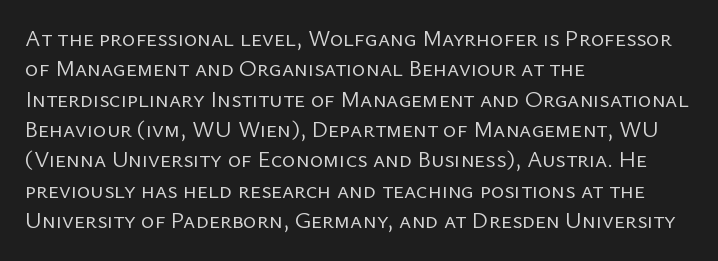
The space directly below the letters is spotless. Caption: standard tracking, unaltered. Vertically, the passage feels balanced, rows spaced as you'd expect. Does the lettering tilt? It doesn't — this is upright.
